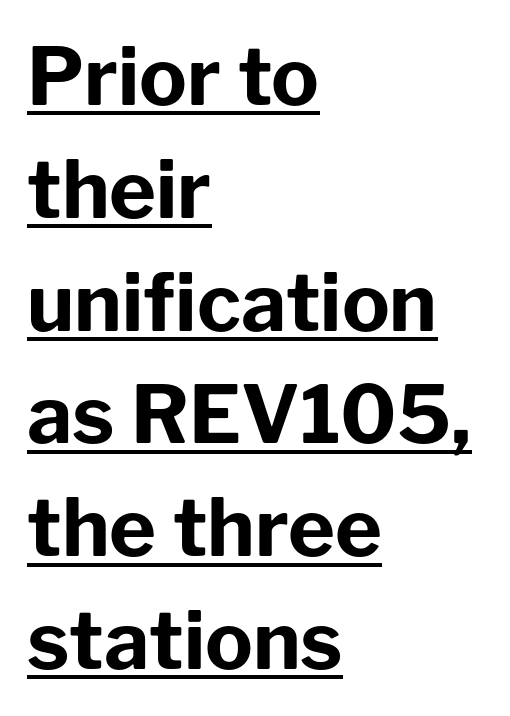
The image shows 80 px bold sans-serif type, upright; set left-aligned, normal line spacing (1.41x), normal letter spacing, underlined; low stroke contrast and a medium x-height.
